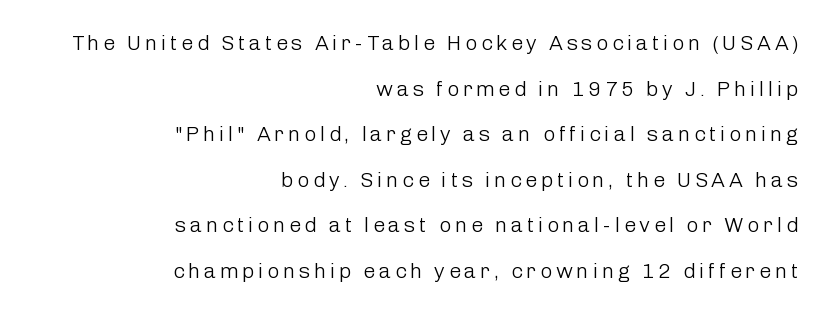
The image shows 21 px text type, upright; set right-aligned, loose line spacing (2.17x), not underlined.
